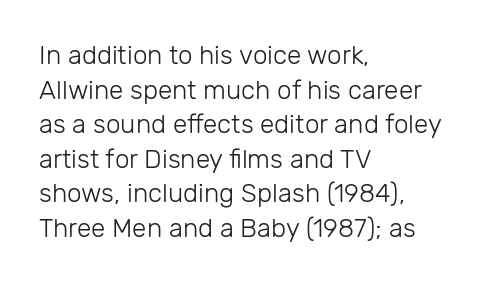
The image shows 26 px text type, upright; set left-aligned, normal line spacing (1.33x), normal letter spacing, not underlined.
